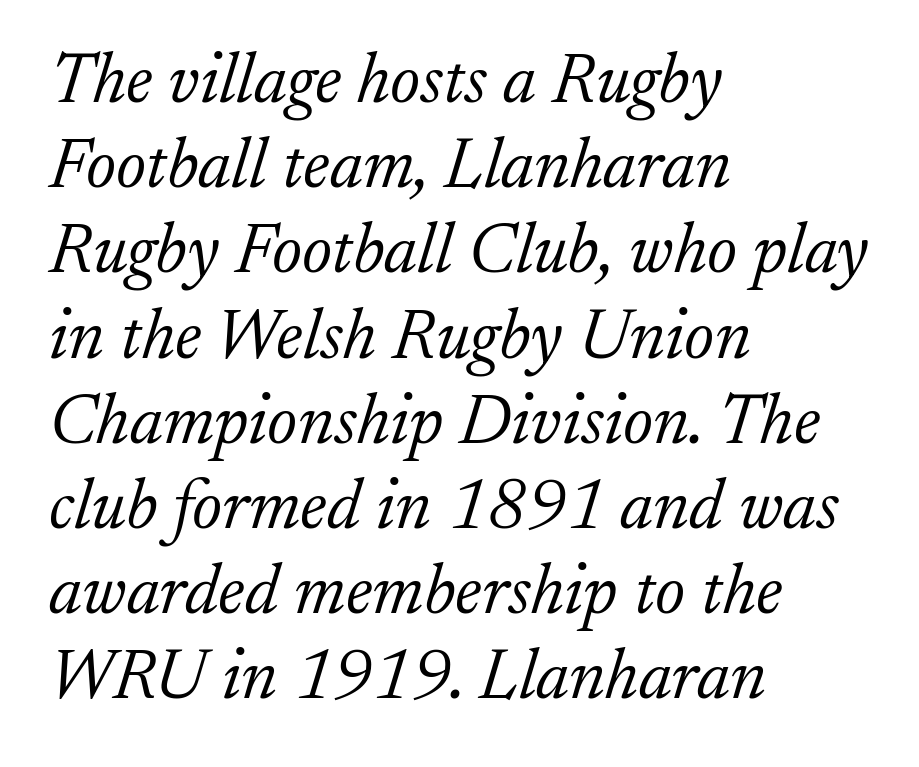
{"serif": "yes", "italic": "yes", "lean": "right", "slant_degrees": 17, "bold": "no", "weight": "light", "width": "normal", "stroke_contrast": "low", "x_height": "small", "monospaced": "no", "underline": "no", "align": "left", "line_spacing_ratio": 1.2, "letter_spacing": "normal", "letter_spacing_em": 0.0, "glyph_px": 71}
